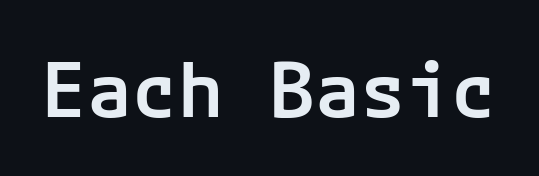
The image shows 76 px semibold sans-serif type, upright; set normal letter spacing, not underlined; low stroke contrast and a medium x-height.
